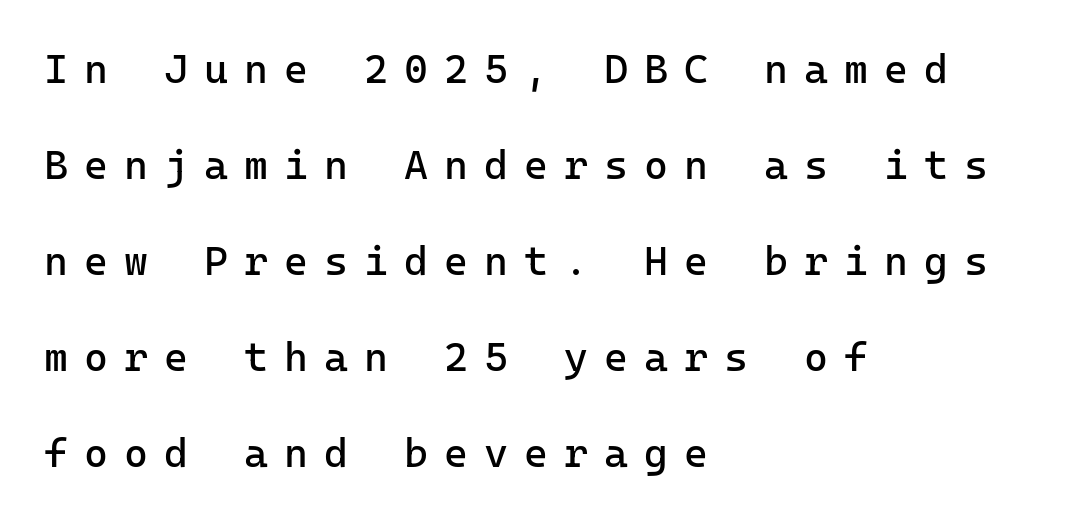
Q: Is the text bold? A: No.
Q: Is the text italic (slanted)? A: No, it is upright.
Q: Is the typeface a serif or a sans-serif typeface? A: Sans-serif.
Q: Is the text underlined? A: No.
Q: How is the paragraph aligned? A: Left-aligned.
Q: Is the spacing between letters normal or unusually wide? A: Unusually wide.
Q: Is the spacing between lines tight, normal or loose? A: Loose.
Q: Width (condensed, normal, or wide)? A: Normal.
Q: Stroke contrast? A: Low.
Q: x-height? A: Medium.
Q: Monospaced? A: Yes.
